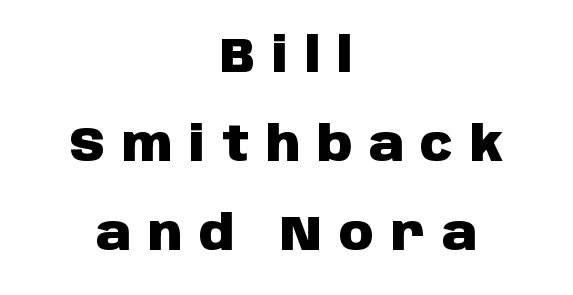
The text was rendered using a sans face with plain stroke endings. Descender tails drop into unmarked territory. Vertical strokes here are truly vertical. A full-strength bold gives these letters their thick strokes.
